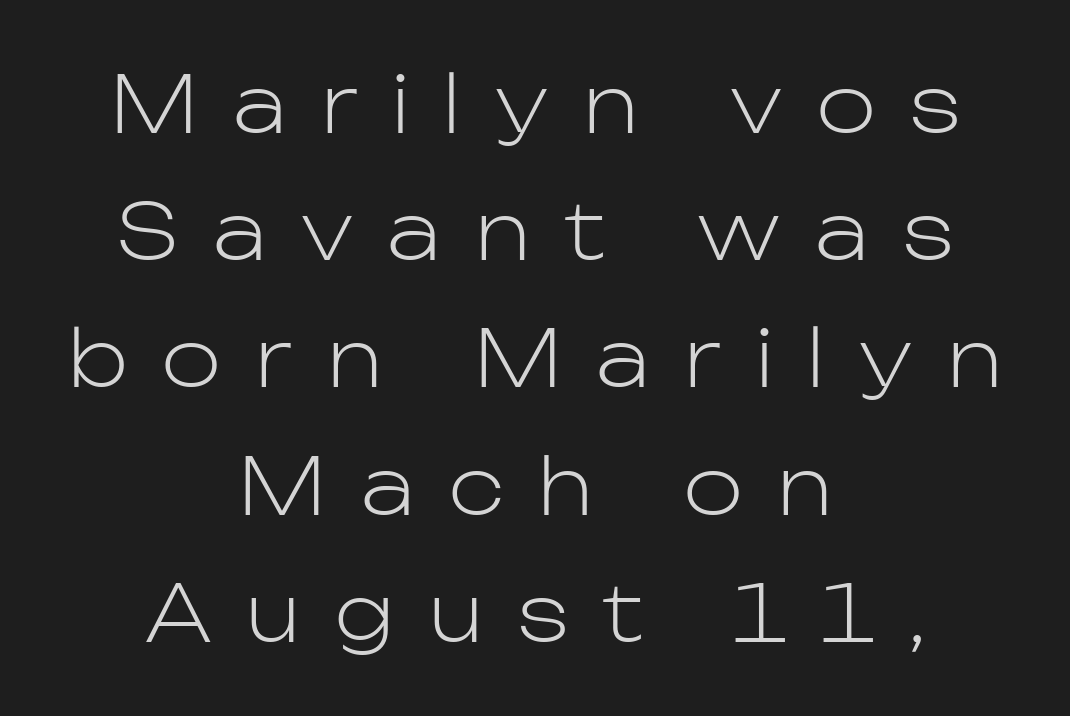
Q: Is the text bold? A: No.
Q: Is the text italic (slanted)? A: No, it is upright.
Q: Is the typeface a serif or a sans-serif typeface? A: Sans-serif.
Q: Is the text underlined? A: No.
Q: How is the paragraph aligned? A: Centered.
Q: Is the spacing between letters normal or unusually wide? A: Unusually wide.
Q: Is the spacing between lines tight, normal or loose? A: Normal.
Q: Width (condensed, normal, or wide)? A: Normal.
Q: Stroke contrast? A: Low.
Q: x-height? A: Medium.
Q: Monospaced? A: No.
